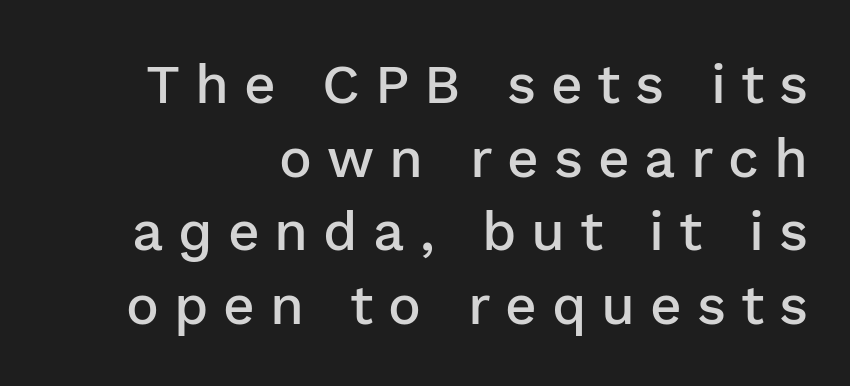
{"serif": "no", "italic": "no", "bold": "semi", "weight": "semibold", "width": "normal", "stroke_contrast": "low", "x_height": "medium", "monospaced": "no", "underline": "no", "align": "right", "line_spacing": "normal", "line_spacing_ratio": 1.34, "letter_spacing": "wide", "letter_spacing_em": 0.27, "glyph_px": 55}
